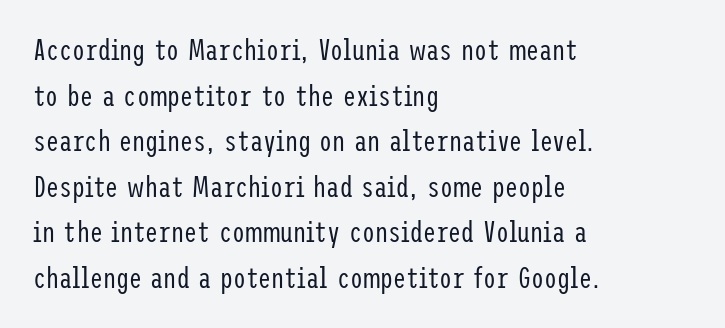
The image shows 29 px regular-weight, condensed sans-serif type, upright; set left-aligned, normal line spacing (1.57x), normal letter spacing, not underlined; low stroke contrast and a medium x-height.
